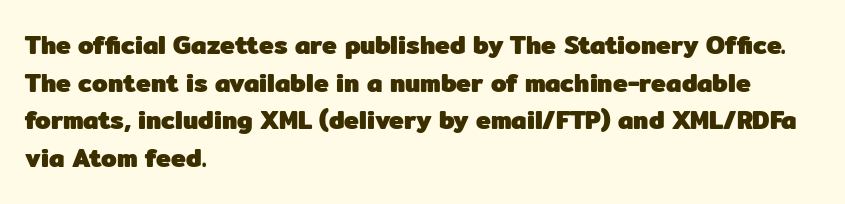
Q: Is the text bold? A: Yes.
Q: Is the text italic (slanted)? A: No, it is upright.
Q: Is the text underlined? A: No.
Q: How is the paragraph aligned? A: Left-aligned.
Q: Is the spacing between letters normal or unusually wide? A: Normal.
Q: Is the spacing between lines tight, normal or loose? A: Normal.
